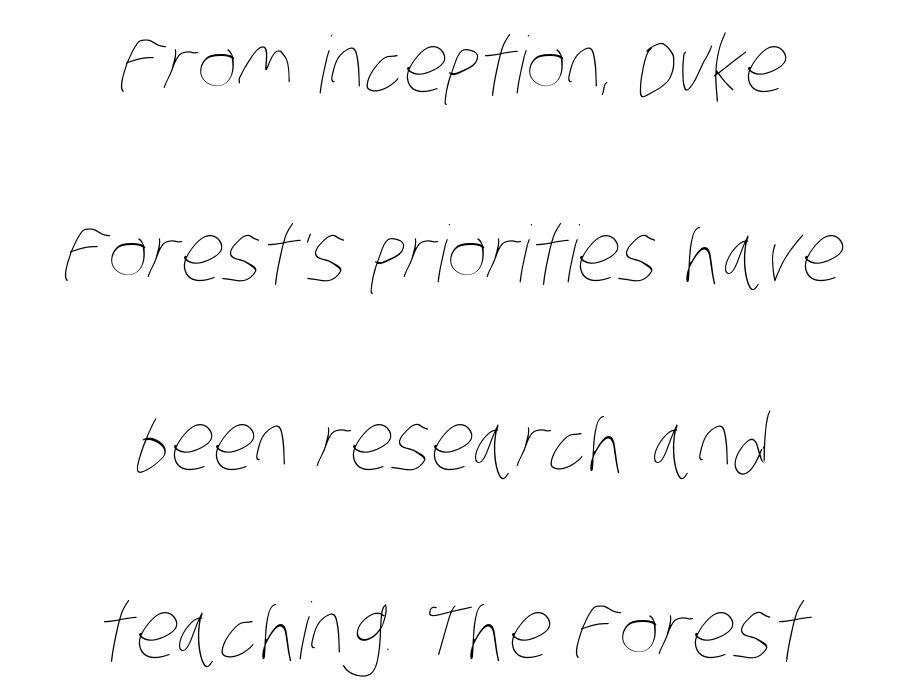
The image shows 78 px thin, condensed type; set centered, loose line spacing (2.42x), normal letter spacing, not underlined; low stroke contrast and a large x-height.
